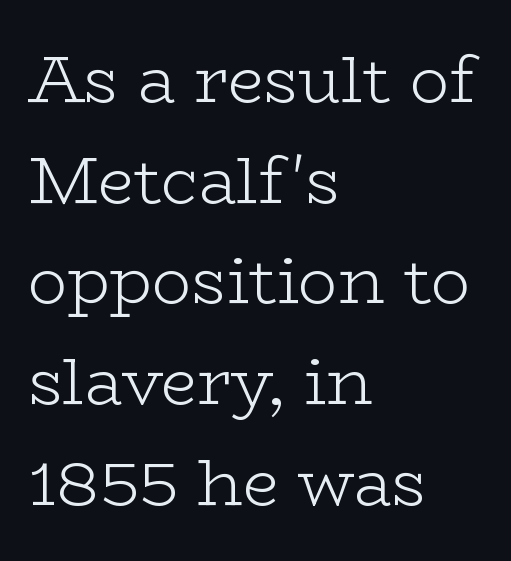
Q: Is the text bold? A: No.
Q: Is the text italic (slanted)? A: No, it is upright.
Q: Is the typeface a serif or a sans-serif typeface? A: Serif.
Q: Is the text underlined? A: No.
Q: How is the paragraph aligned? A: Left-aligned.
Q: Is the spacing between letters normal or unusually wide? A: Normal.
Q: Is the spacing between lines tight, normal or loose? A: Normal.
Q: Width (condensed, normal, or wide)? A: Wide.
Q: Stroke contrast? A: Low.
Q: x-height? A: Medium.
Q: Monospaced? A: No.
